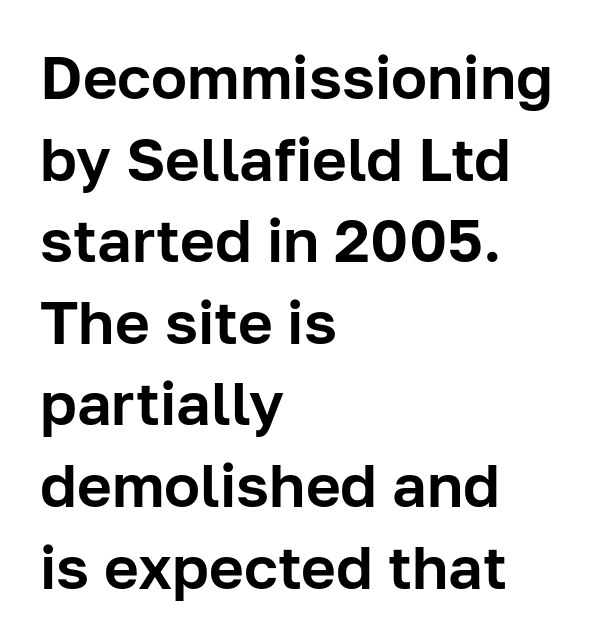
Words float on clear page, feet unadorned. The face used here is rendered with its standard letterfit. The letters stand upright; this is a roman face. You can tell from the bare stems that sans-serif type was used.
